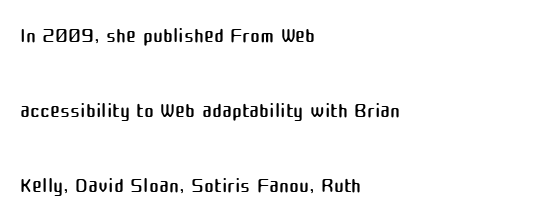
Q: Is the text bold? A: No.
Q: Is the text italic (slanted)? A: No, it is upright.
Q: Is the typeface a serif or a sans-serif typeface? A: Sans-serif.
Q: Is the text underlined? A: No.
Q: How is the paragraph aligned? A: Left-aligned.
Q: Is the spacing between letters normal or unusually wide? A: Normal.
Q: Is the spacing between lines tight, normal or loose? A: Loose.
Q: Width (condensed, normal, or wide)? A: Normal.
Q: Stroke contrast? A: Medium.
Q: x-height? A: Medium.
Q: Monospaced? A: No.
